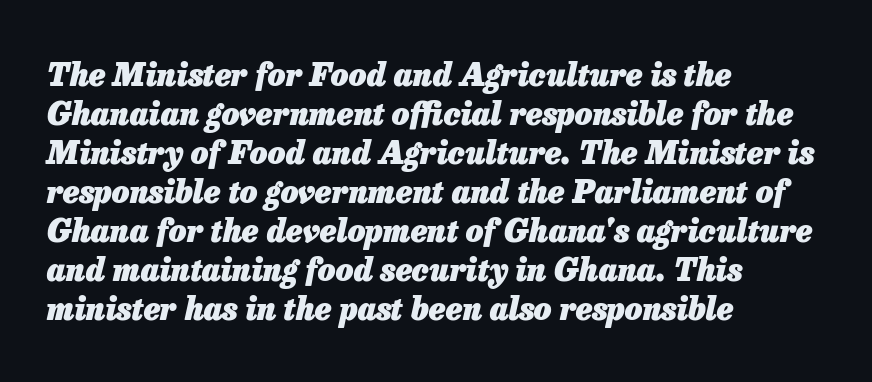
Q: Is the text bold? A: Yes.
Q: Is the text italic (slanted)? A: Yes, it leans right by about 13 degrees.
Q: Is the text underlined? A: No.
Q: How is the paragraph aligned? A: Left-aligned.
Q: Is the spacing between letters normal or unusually wide? A: Normal.
Q: Is the spacing between lines tight, normal or loose? A: Normal.
Q: Width (condensed, normal, or wide)? A: Normal.
Q: Stroke contrast? A: Low.
Q: x-height? A: Medium.
Q: Monospaced? A: No.
